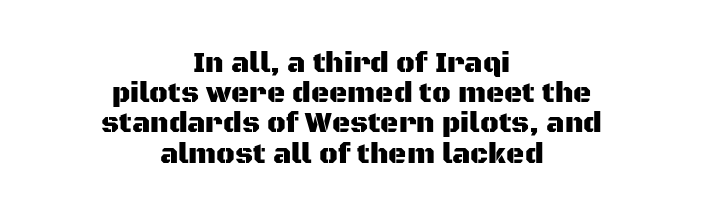
The image shows 28 px sans-serif type, upright; set centered, tight line spacing (1.08x), normal letter spacing, not underlined; medium stroke contrast and a large x-height.
